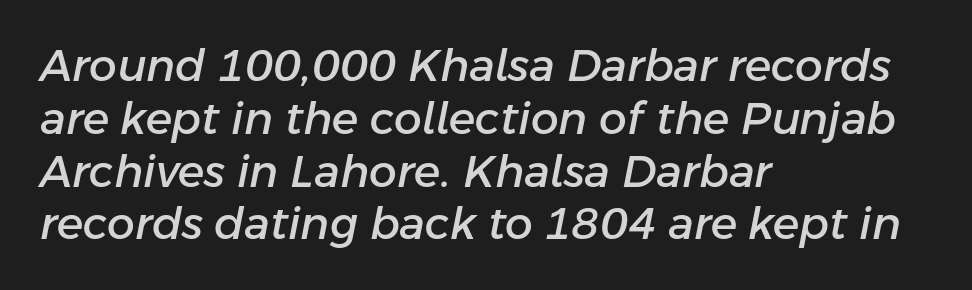
{"italic": "yes", "lean": "right", "slant_degrees": 11, "width": "normal", "stroke_contrast": "low", "x_height": "medium", "monospaced": "no", "underline": "no", "align": "left", "line_spacing_ratio": 1.2, "letter_spacing": "normal", "letter_spacing_em": 0.0, "glyph_px": 44}
